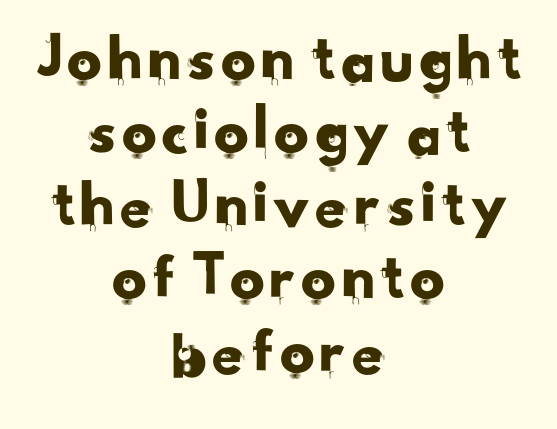
The image shows 69 px sans-serif type; set centered, tight line spacing (1.06x), normal letter spacing, not underlined; low stroke contrast and a small x-height.
